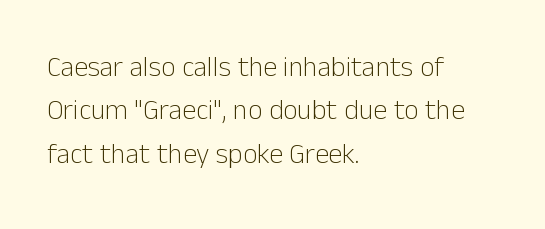
{"serif": "no", "italic": "no", "bold": "no", "weight": "light", "width": "normal", "stroke_contrast": "low", "x_height": "medium", "monospaced": "no", "underline": "no", "align": "left", "line_spacing": "normal", "line_spacing_ratio": 1.55, "letter_spacing": "normal", "letter_spacing_em": 0.0, "glyph_px": 28}
